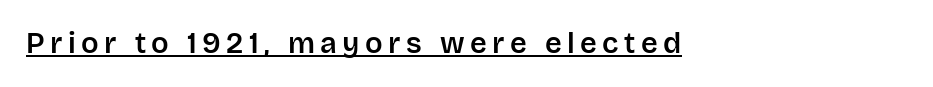
Q: Is the text italic (slanted)? A: No, it is upright.
Q: Is the typeface a serif or a sans-serif typeface? A: Sans-serif.
Q: Is the text underlined? A: Yes.
Q: How is the paragraph aligned? A: Left-aligned.
Q: Width (condensed, normal, or wide)? A: Normal.
Q: Stroke contrast? A: Low.
Q: x-height? A: Large.
Q: Monospaced? A: No.
